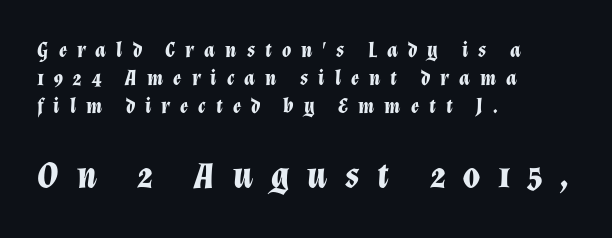
These lines are set flush left with a ragged right edge. Yep, that's italic — everything's leaning. The type is letterspaced generously, with wide tracking. You could not count columns in this text — the font is proportionally spaced.
